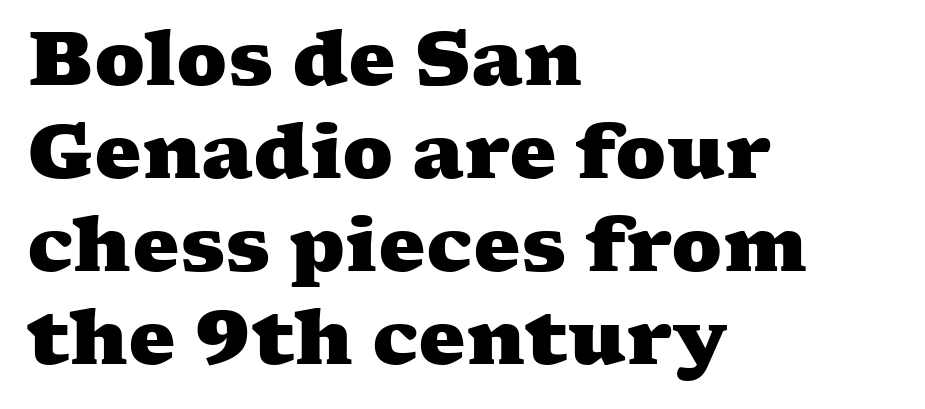
Q: Is the text bold? A: Yes.
Q: Is the typeface a serif or a sans-serif typeface? A: Serif.
Q: Is the text underlined? A: No.
Q: How is the paragraph aligned? A: Left-aligned.
Q: Is the spacing between letters normal or unusually wide? A: Normal.
Q: Width (condensed, normal, or wide)? A: Wide.
Q: Stroke contrast? A: Medium.
Q: x-height? A: Medium.
Q: Monospaced? A: No.
